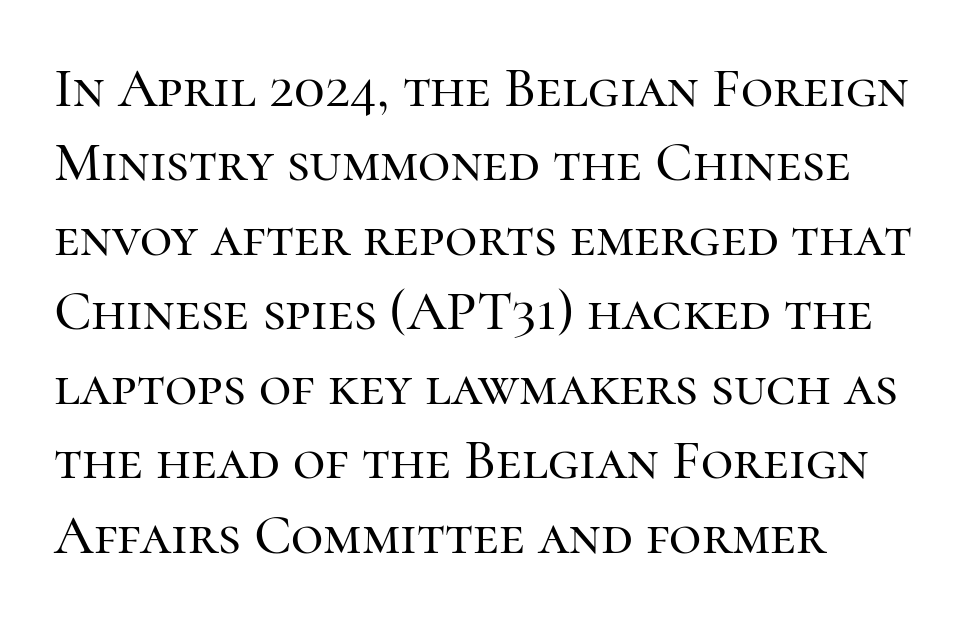
{"serif": "yes", "italic": "no", "width": "normal", "stroke_contrast": "high", "x_height": "medium", "monospaced": "no", "underline": "no", "align": "left", "line_spacing": "normal", "line_spacing_ratio": 1.33, "letter_spacing": "normal", "letter_spacing_em": 0.0, "glyph_px": 56}
